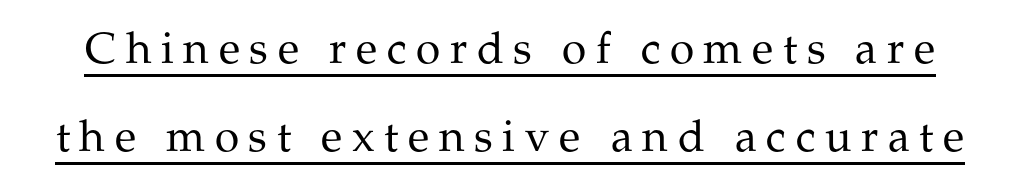
In terms of letterspacing, this is a distinctly airy, spread setting. The font family rendered here belongs to the serif group. This sample has the flowing, uneven cadence of proportional lettering. The glyphs are accompanied by a horizontal stroke just below them.
